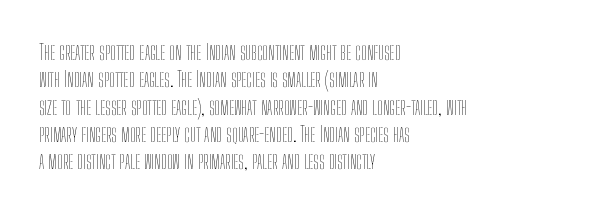
{"italic": "no", "bold": "no", "underline": "no", "align": "left", "line_spacing": "normal", "line_spacing_ratio": 1.3, "letter_spacing": "normal", "letter_spacing_em": 0.0, "glyph_px": 21}
